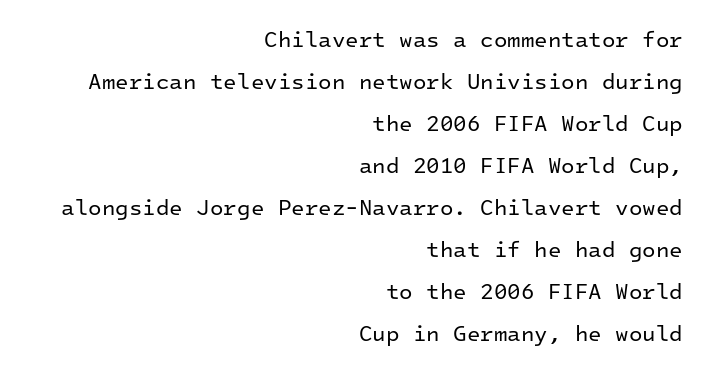
The rag falls on the left side of this text block. The lettering holds an erect, upright posture throughout. Here the glyphs are tracked normally, forming tight word shapes. Is the type heavy? It reads as light-to-regular instead.
